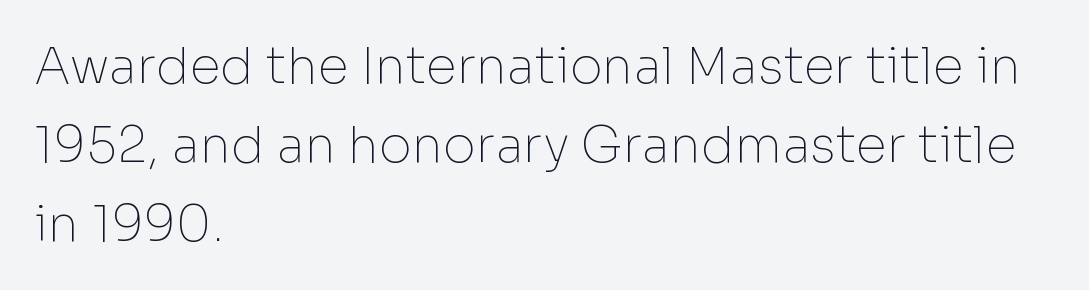
The image shows 50 px thin sans-serif type, upright; set left-aligned, normal line spacing (1.58x), normal letter spacing, not underlined; low stroke contrast and a medium x-height.
